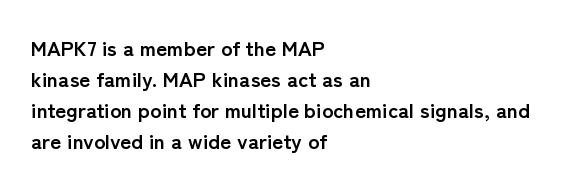
Q: Is the text bold? A: Yes.
Q: Is the text italic (slanted)? A: No, it is upright.
Q: Is the text underlined? A: No.
Q: How is the paragraph aligned? A: Left-aligned.
Q: Is the spacing between letters normal or unusually wide? A: Normal.
Q: Is the spacing between lines tight, normal or loose? A: Normal.
